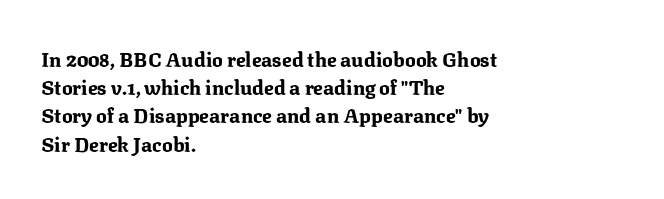
{"italic": "no", "bold": "yes", "underline": "no", "align": "left", "line_spacing": "normal", "line_spacing_ratio": 1.41, "letter_spacing": "normal", "letter_spacing_em": 0.0, "glyph_px": 20}
